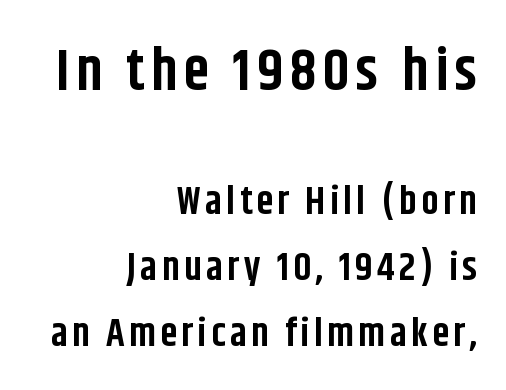
Bare-footed words on every line. The face used here is a sans, in the tradition of grotesques and geometrics. Posture: straight, roman, zero tilt. The passage shown begins with its larger block and ends with its smaller one. All the whitespace from short lines collects on the left.
